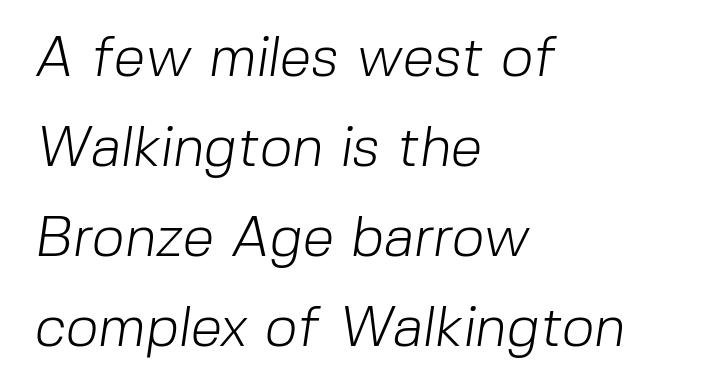
What's the leading like? Ordinary, nothing unusual. Plain, unruled lines of type. Vertical stems look standard width or narrower in stroke. The letters advance in unequal steps, a hallmark of proportional type. Grotesque or geometric, the face here clearly has no serifs. A typesetter would call this zero additional tracking.
